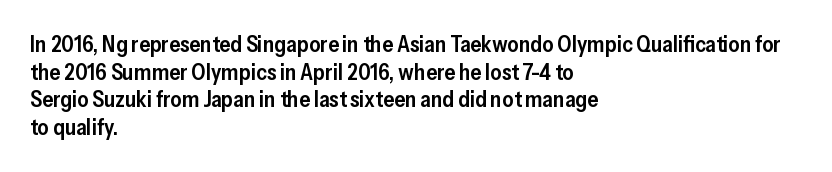
{"italic": "no", "bold": "semi", "underline": "no", "align": "left", "line_spacing": "normal", "line_spacing_ratio": 1.26, "letter_spacing": "normal", "letter_spacing_em": 0.0, "glyph_px": 22}
